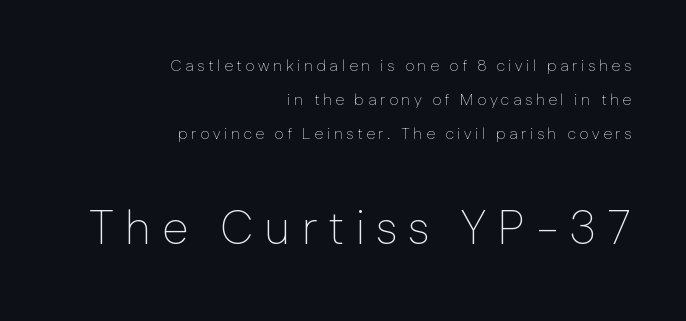
{"serif": "no", "italic": "no", "bold": "no", "weight": "thin", "width": "normal", "stroke_contrast": "low", "x_height": "medium", "monospaced": "no", "underline": "no", "align": "right", "line_spacing": "loose", "line_spacing_ratio": 2.14, "letter_spacing": "wide", "letter_spacing_em": 0.22, "larger_block": "second", "size_ratio": 3.0, "glyph_px": 48}
